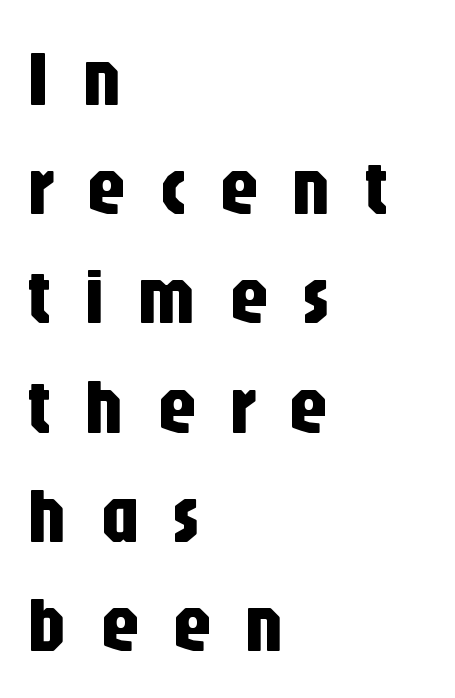
{"serif": "no", "italic": "no", "width": "condensed", "stroke_contrast": "low", "x_height": "large", "monospaced": "no", "underline": "no", "align": "left", "line_spacing": "normal", "line_spacing_ratio": 1.4, "letter_spacing": "wide", "letter_spacing_em": 0.42, "glyph_px": 78}
